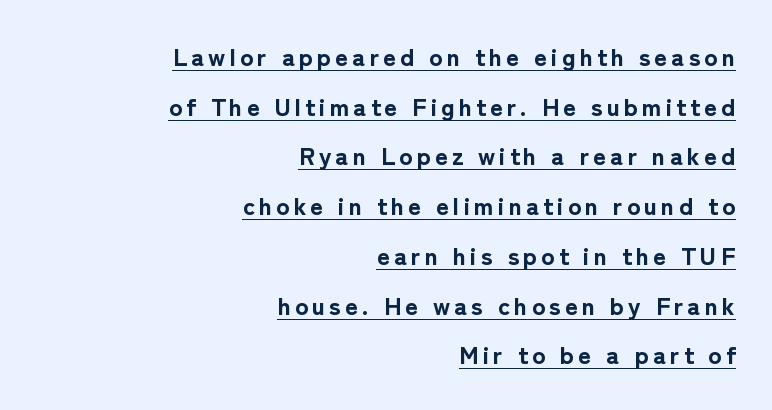
Q: Is the text bold? A: Yes.
Q: Is the text italic (slanted)? A: No, it is upright.
Q: Is the text underlined? A: Yes.
Q: How is the paragraph aligned? A: Right-aligned.
Q: Is the spacing between lines tight, normal or loose? A: Loose.
